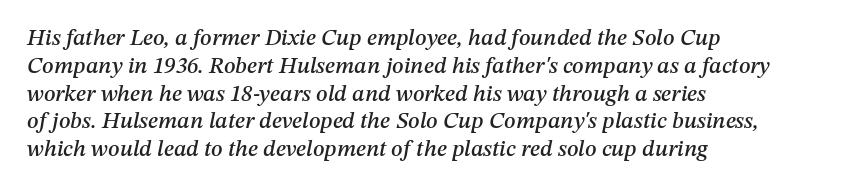
Q: Is the text italic (slanted)? A: Yes, it leans right by about 12 degrees.
Q: Is the text underlined? A: No.
Q: How is the paragraph aligned? A: Left-aligned.
Q: Is the spacing between letters normal or unusually wide? A: Normal.
